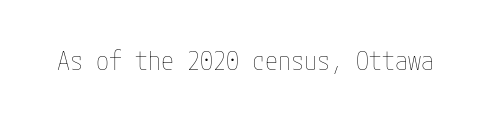
{"italic": "no", "bold": "no", "underline": "no", "letter_spacing": "normal", "letter_spacing_em": 0.0, "glyph_px": 26}
